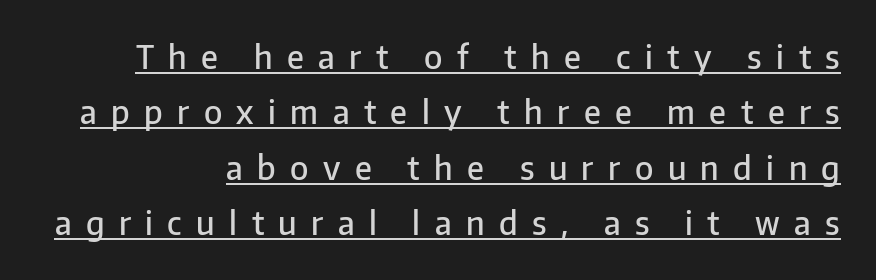
{"serif": "no", "italic": "no", "bold": "semi", "weight": "semibold", "width": "normal", "stroke_contrast": "low", "x_height": "medium", "monospaced": "no", "underline": "yes", "align": "right", "line_spacing_ratio": 1.73, "letter_spacing": "wide", "letter_spacing_em": 0.45, "glyph_px": 32}
